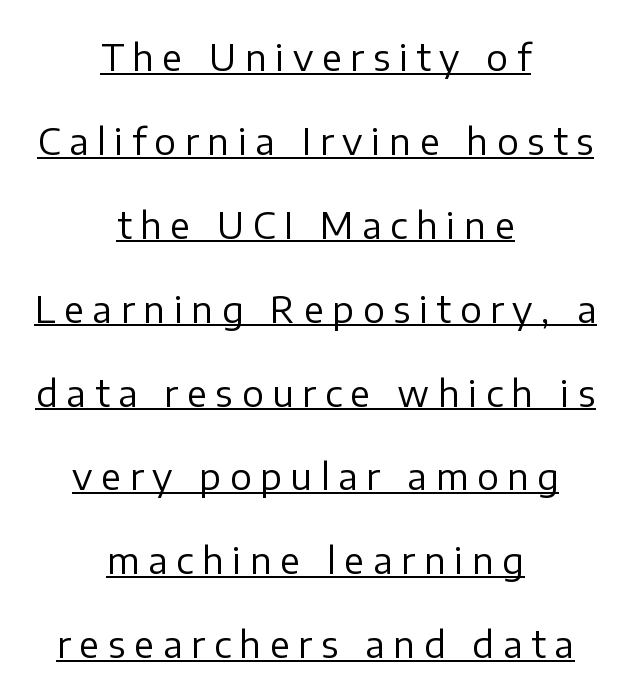
A quiet, ordinary-to-light weight characterises the typeface. Check where the strokes stop: nothing finishes them off — pure sans. The letters stand straight up with perfectly vertical stems. Does extra space separate the letters? Yes, quite a lot of it. Varying glyph widths throughout — classic text-font behaviour.
